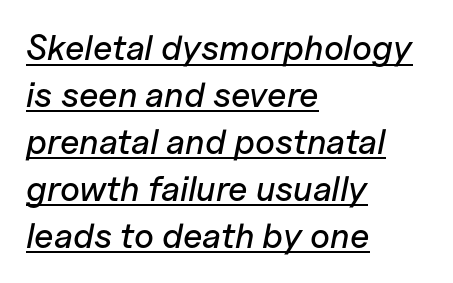
{"italic": "yes", "lean": "right", "slant_degrees": 11, "width": "normal", "stroke_contrast": "low", "x_height": "medium", "monospaced": "no", "underline": "yes", "align": "left", "line_spacing": "normal", "line_spacing_ratio": 1.34, "letter_spacing": "normal", "letter_spacing_em": 0.0, "glyph_px": 35}
